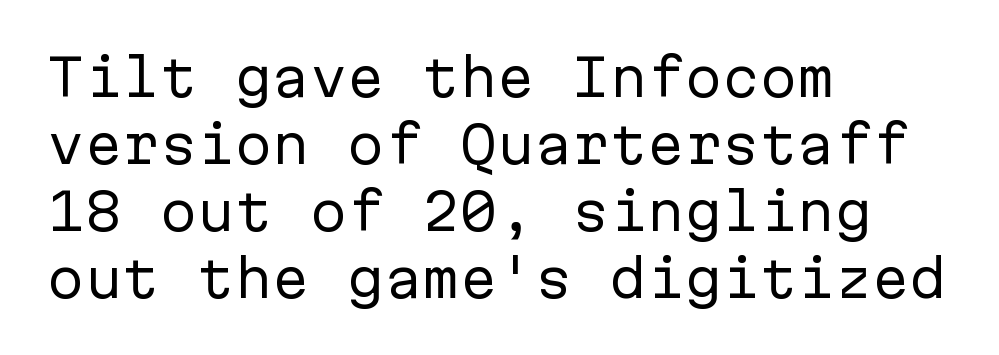
{"serif": "no", "italic": "no", "bold": "no", "weight": "regular", "width": "normal", "stroke_contrast": "low", "x_height": "medium", "monospaced": "yes", "underline": "no", "align": "left", "line_spacing": "normal", "line_spacing_ratio": 1.34, "letter_spacing": "normal", "letter_spacing_em": 0.0, "glyph_px": 50}
